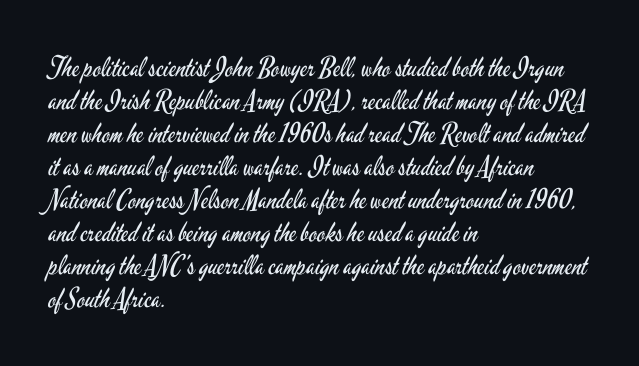
The image shows 27 px text type; set left-aligned, line spacing 1.22x, normal letter spacing, not underlined.
